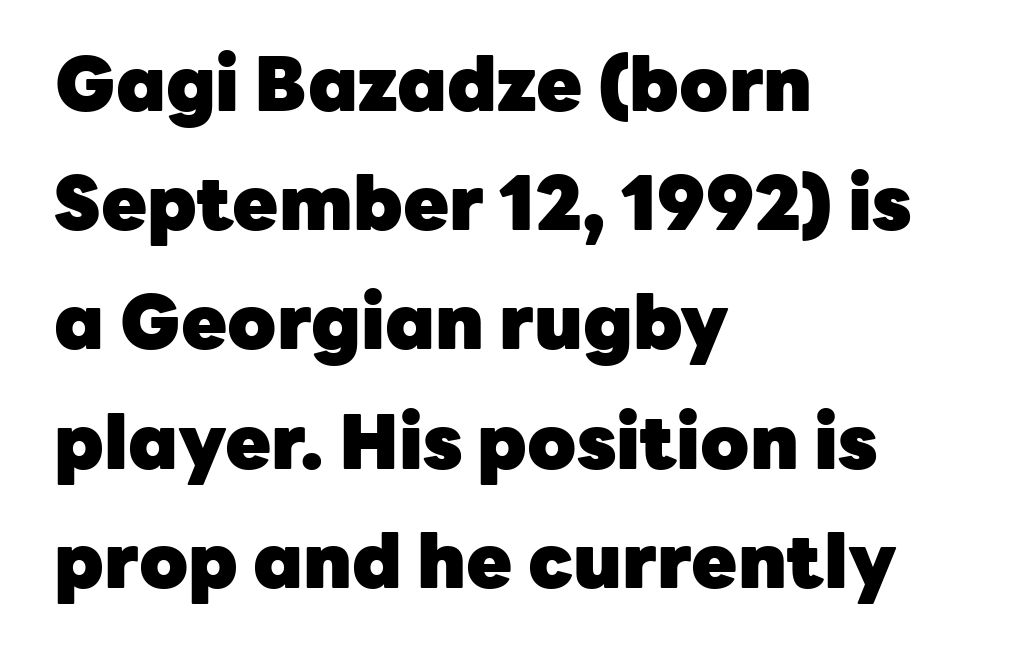
Q: Is the text bold? A: Yes.
Q: Is the text italic (slanted)? A: No, it is upright.
Q: Is the typeface a serif or a sans-serif typeface? A: Sans-serif.
Q: Is the text underlined? A: No.
Q: How is the paragraph aligned? A: Left-aligned.
Q: Is the spacing between letters normal or unusually wide? A: Normal.
Q: Is the spacing between lines tight, normal or loose? A: Normal.
Q: Width (condensed, normal, or wide)? A: Normal.
Q: Stroke contrast? A: Low.
Q: x-height? A: Medium.
Q: Monospaced? A: No.
